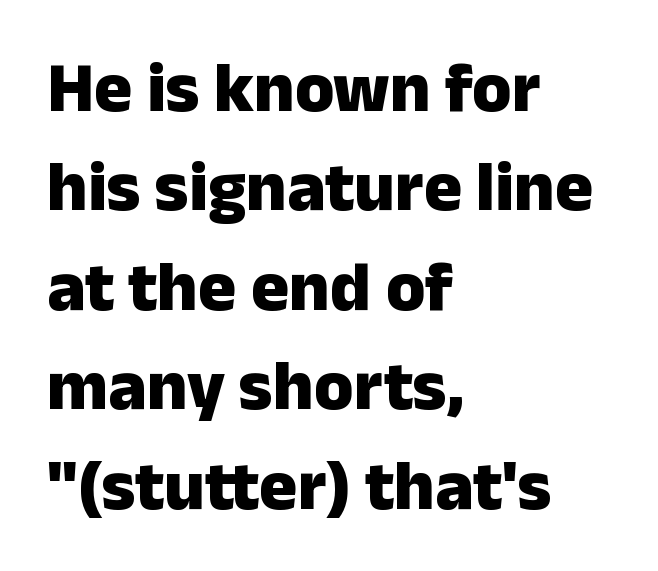
The image shows 71 px heavy sans-serif type, upright; set left-aligned, normal line spacing (1.4x), normal letter spacing, not underlined; low stroke contrast and a medium x-height.
